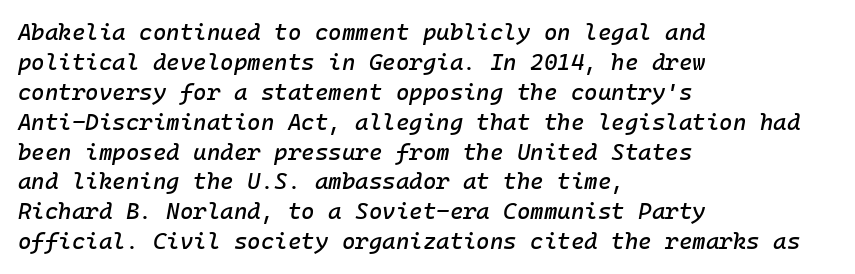
Check under the words: just untouched page. Default kerning and tracking; the words read as compact shapes. A typesetter would mark this as italic. A normal amount of white space separates one row of letters from the next.
